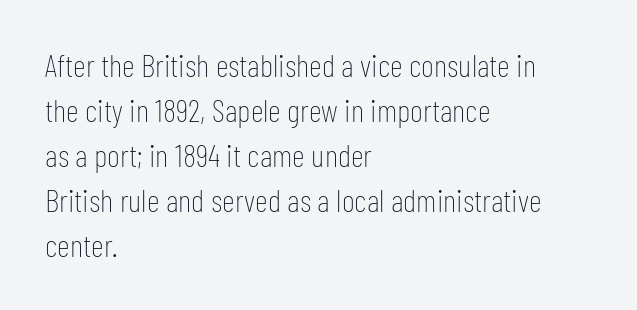
{"serif": "no", "italic": "no", "bold": "no", "weight": "thin", "width": "condensed", "stroke_contrast": "low", "x_height": "medium", "monospaced": "no", "underline": "no", "align": "left", "line_spacing": "normal", "line_spacing_ratio": 1.41, "letter_spacing": "normal", "letter_spacing_em": 0.0, "glyph_px": 32}
